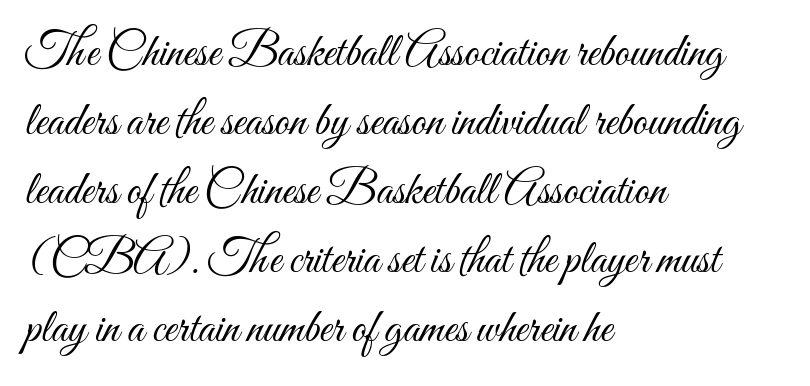
{"bold": "no", "weight": "light", "width": "condensed", "stroke_contrast": "medium", "x_height": "small", "monospaced": "no", "underline": "no", "align": "left", "line_spacing": "normal", "line_spacing_ratio": 1.47, "letter_spacing": "normal", "letter_spacing_em": 0.0, "glyph_px": 47}
